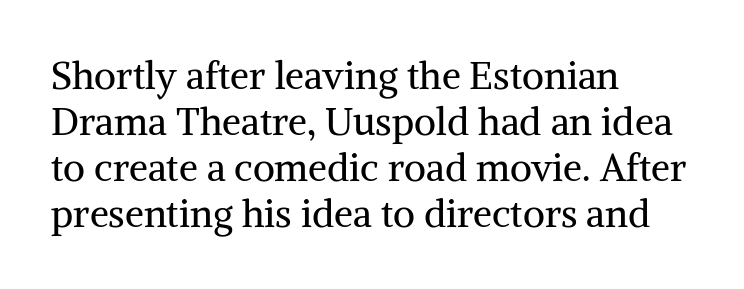
A typesetter would mark this as roman, not italic. The font is comparable to plain body text, perhaps lighter. Descenders are the only things crossing below the line. Letterform terminals end in serifs throughout the passage. Each line starts at the same left margin while the right side varies.
